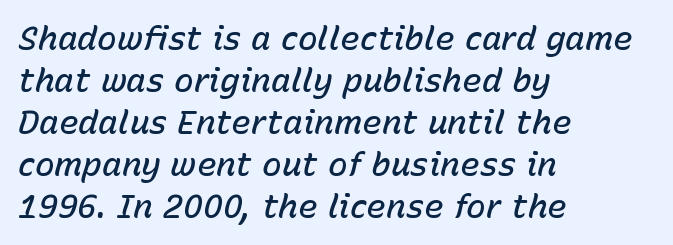
The image shows 33 px semibold type, italic (leaning right); set left-aligned, normal line spacing (1.27x), normal letter spacing, not underlined; low stroke contrast and a medium x-height.
